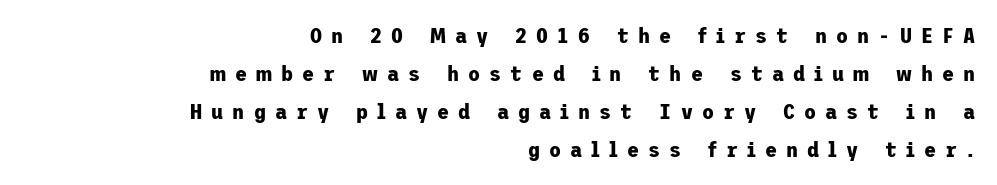
Q: Is the text bold? A: Yes.
Q: Is the text italic (slanted)? A: No, it is upright.
Q: Is the text underlined? A: No.
Q: How is the paragraph aligned? A: Right-aligned.
Q: Is the spacing between letters normal or unusually wide? A: Unusually wide.
